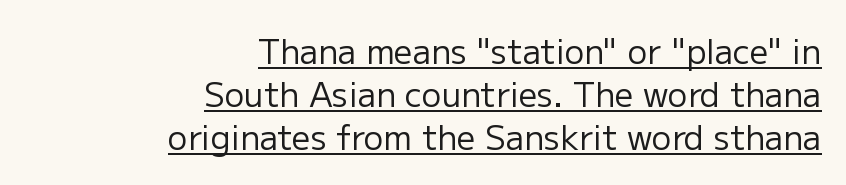
These lines stack with their right ends in a neat column. Does extra space separate the letters? No, they use regular spacing. Summary of weight: not heavy and not bold. Tall strokes in this sample are plumb rather than angled. Students, observe the line beneath the letters — that is underlining.
